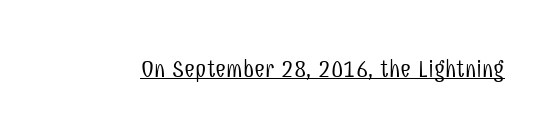
Underlined type. When letters stand straight like this, we call the style roman or upright. The line texture is even and compact thanks to regular tracking. The strokes carry an ordinary text weight at most.
